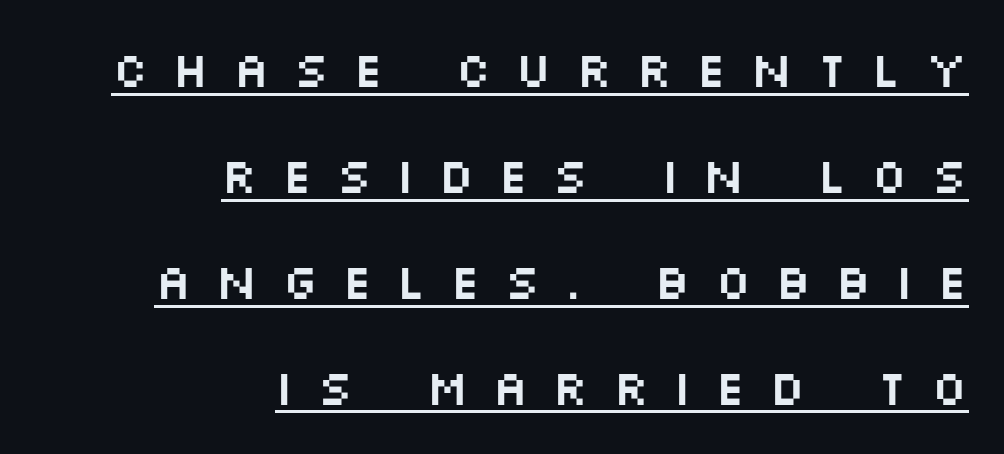
{"serif": "no", "italic": "no", "width": "wide", "stroke_contrast": "medium", "x_height": "large", "monospaced": "no", "underline": "yes", "align": "right", "line_spacing": "loose", "line_spacing_ratio": 2.16, "letter_spacing": "wide", "letter_spacing_em": 0.48, "glyph_px": 49}
